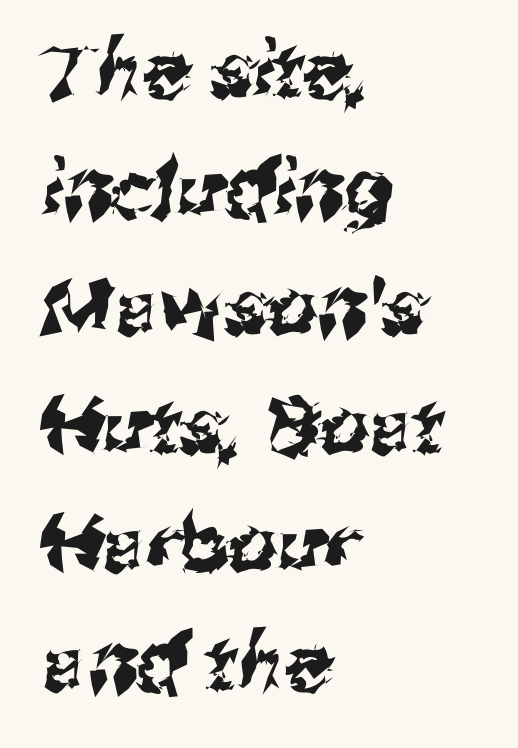
{"serif": "no", "width": "normal", "stroke_contrast": "medium", "x_height": "medium", "monospaced": "no", "underline": "no", "align": "left", "line_spacing": "normal", "line_spacing_ratio": 1.52, "letter_spacing": "normal", "letter_spacing_em": 0.0, "glyph_px": 78}
